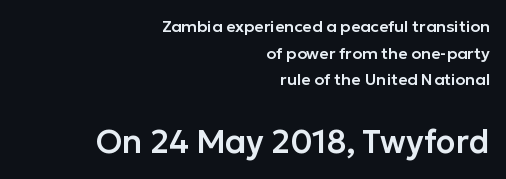
The type is set solid horizontally, with unmodified tracking. Does the bottom block carry the larger type? Yes, it does. Are there feet on the stems? There aren't — it's a sans. Letters rest on an invisible, unmarked baseline. You could not count columns in this text — the font is proportionally spaced. This sample keeps an unexceptional amount of space between lines.
